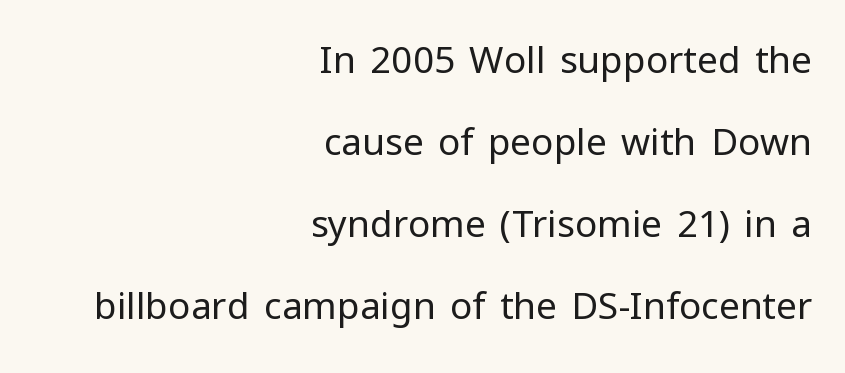
Stroke thickness stays within the range of a standard reading face or lighter. Grotesque or geometric, the face here clearly has no serifs. Casual observation: everything's shoved over to the right. A roman cut, with each character standing at attention. This sample trades compactness for vertical openness between lines.
